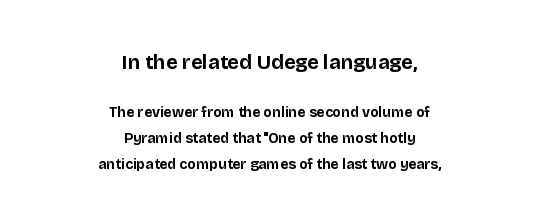
{"italic": "no", "bold": "yes", "underline": "no", "align": "center", "line_spacing_ratio": 1.86, "letter_spacing": "normal", "letter_spacing_em": 0.0, "larger_block": "first", "size_ratio": 1.43, "glyph_px": 20}
